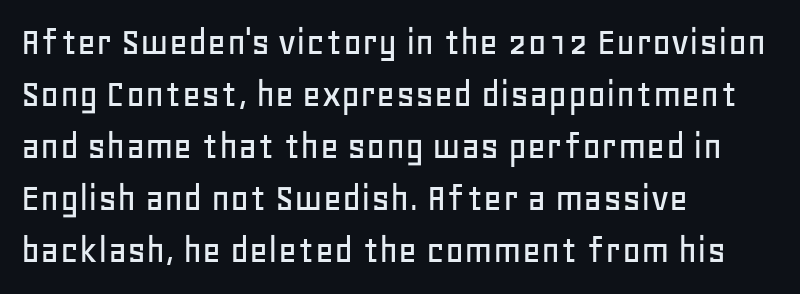
Students, observe: this is what conventionally led text looks like. Each word holds together tightly as a unit, with standard inter-letter gaps. Leftover space on each line is placed entirely after the last word. The designer went with a sans here, leaving each stem footless. You could not count columns in this text — the font is proportionally spaced.
